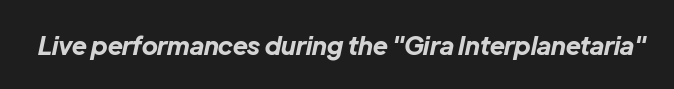
The image shows 25 px bold type, italic (leaning right); set normal letter spacing, not underlined.
